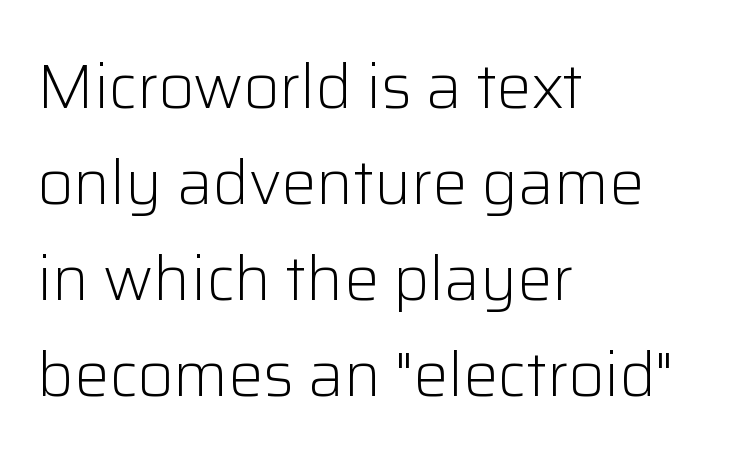
Q: Is the text bold? A: No.
Q: Is the text italic (slanted)? A: No, it is upright.
Q: Is the typeface a serif or a sans-serif typeface? A: Sans-serif.
Q: Is the text underlined? A: No.
Q: How is the paragraph aligned? A: Left-aligned.
Q: Is the spacing between letters normal or unusually wide? A: Normal.
Q: Is the spacing between lines tight, normal or loose? A: Normal.
Q: Width (condensed, normal, or wide)? A: Normal.
Q: Stroke contrast? A: Low.
Q: x-height? A: Medium.
Q: Monospaced? A: No.
